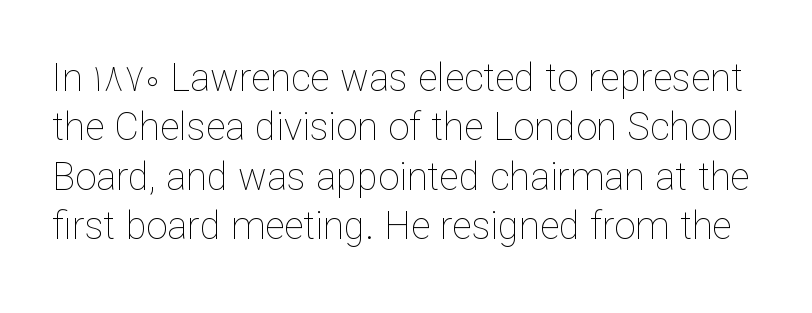
The image shows 38 px thin type, upright; set normal line spacing (1.3x), normal letter spacing, not underlined; low stroke contrast and a medium x-height.
